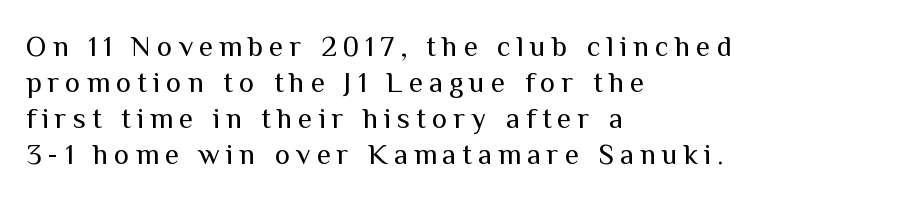
The image shows 29 px regular-weight sans-serif type, upright; set left-aligned, line spacing 1.24x, unusually wide letter spacing (+0.21 em), not underlined; medium stroke contrast and a medium x-height.
